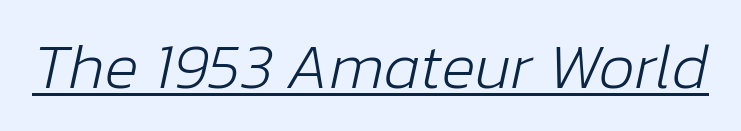
The rendered words wear a rule along their underside. Do the characters align in a grid? No, the font is proportional. Standard letterfit; no display-style spreading of the glyphs. No chunkiness to these letters — they're not bold.
